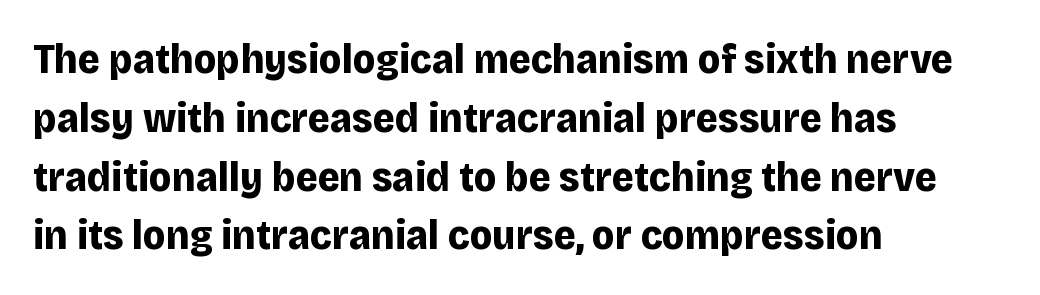
The typeface chosen for these lines omits serifs. This is roman type, the default non-slanted kind. On the weight axis this lands at bold, roughly 700. Think of a printed novel: that variable character pitch is what you see here. Compared with typical paragraphs, the rows here are spaced about the same. Decoration check: the copy has no underline.
